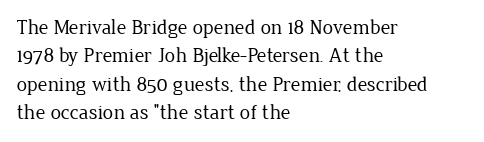
{"italic": "no", "bold": "no", "underline": "no", "align": "left", "line_spacing": "normal", "line_spacing_ratio": 1.35, "letter_spacing": "normal", "letter_spacing_em": 0.0, "glyph_px": 21}
